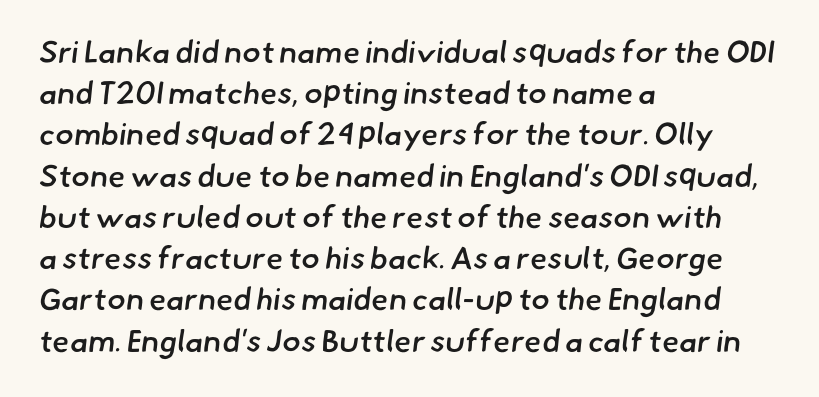
{"serif": "no", "bold": "semi", "weight": "semibold", "width": "normal", "stroke_contrast": "low", "x_height": "small", "monospaced": "no", "underline": "no", "align": "left", "line_spacing": "normal", "line_spacing_ratio": 1.33, "letter_spacing": "normal", "letter_spacing_em": 0.0, "glyph_px": 31}
